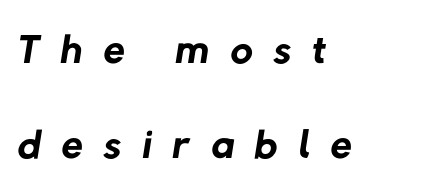
The image shows 62 px regular-weight sans-serif type; set left-aligned, normal line spacing (1.54x), unusually wide letter spacing (+0.34 em), not underlined; low stroke contrast and a medium x-height.
